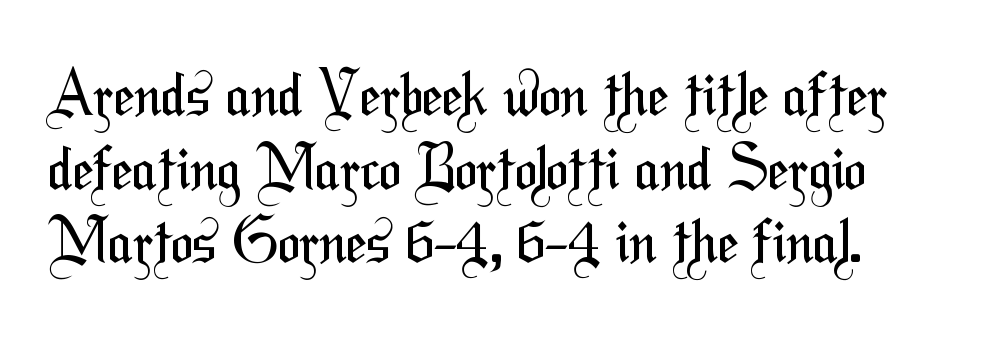
{"serif": "no", "bold": "no", "weight": "regular", "width": "condensed", "stroke_contrast": "medium", "x_height": "medium", "monospaced": "no", "underline": "no", "align": "left", "line_spacing": "normal", "line_spacing_ratio": 1.25, "letter_spacing": "normal", "letter_spacing_em": 0.0, "glyph_px": 59}
